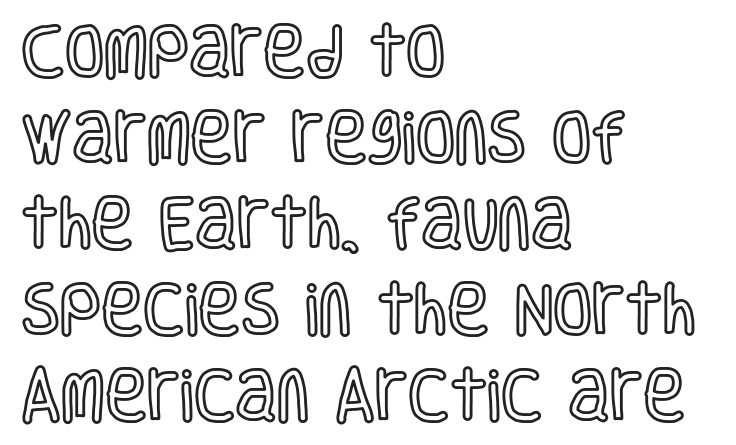
Q: Is the text italic (slanted)? A: No, it is upright.
Q: Is the text underlined? A: No.
Q: How is the paragraph aligned? A: Left-aligned.
Q: Is the spacing between letters normal or unusually wide? A: Normal.
Q: Is the spacing between lines tight, normal or loose? A: Normal.
Q: Width (condensed, normal, or wide)? A: Condensed.
Q: x-height? A: Large.
Q: Monospaced? A: No.
